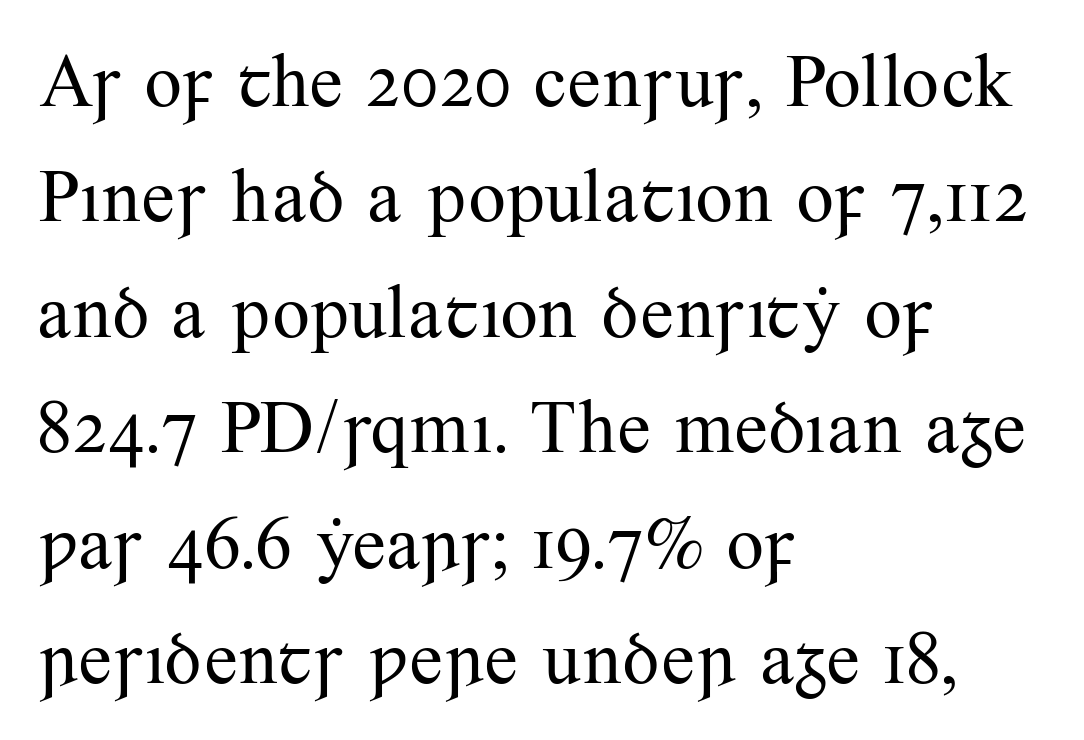
Is the stroke heavy? The answer is a plain regular-or-lighter. The rendering uses natural spacing where letterforms have individual widths. Line beginnings align vertically; line endings do not. Stroke terminals: seriffed. The line-height multiplier appears to be the usual default.
